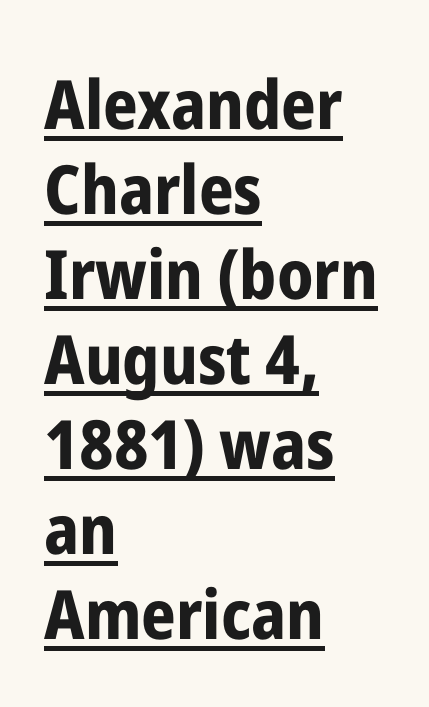
{"serif": "no", "italic": "no", "bold": "yes", "weight": "bold", "width": "condensed", "stroke_contrast": "low", "x_height": "medium", "monospaced": "no", "underline": "yes", "align": "left", "line_spacing": "normal", "line_spacing_ratio": 1.25, "letter_spacing": "normal", "letter_spacing_em": 0.0, "glyph_px": 68}
